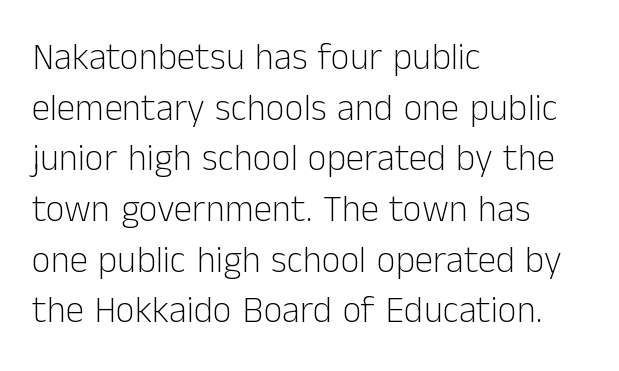
Proportional: the letters do not fall into vertical columns. This is not heavy type; no bold has been used. Descenders hang freely into open space. This sample uses plain, unmodified letter spacing. The typesetter chose a ragged-right arrangement here.
